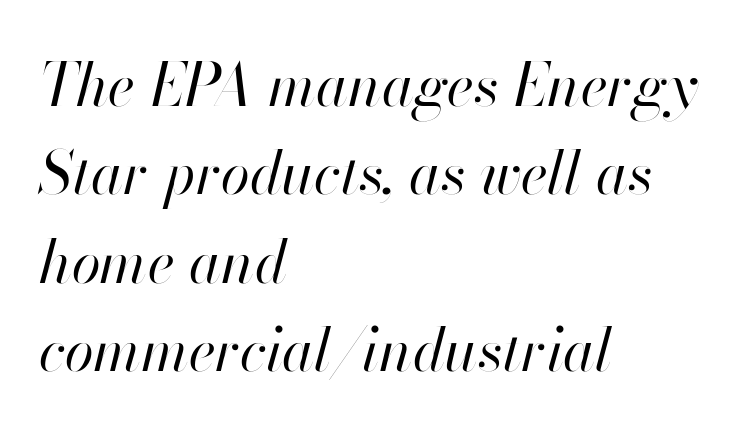
{"italic": "yes", "lean": "right", "slant_degrees": 13, "bold": "no", "weight": "regular", "width": "normal", "stroke_contrast": "high", "x_height": "small", "monospaced": "no", "underline": "no", "align": "left", "line_spacing": "normal", "line_spacing_ratio": 1.5, "letter_spacing": "normal", "letter_spacing_em": 0.0, "glyph_px": 59}
